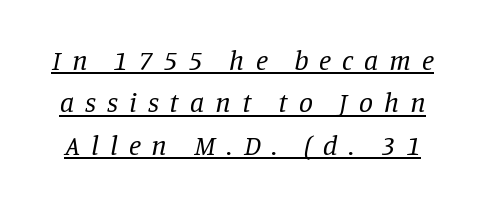
The image shows 28 px regular-weight serif type, italic (leaning right); set normal line spacing (1.51x), unusually wide letter spacing (+0.39 em), underlined; low stroke contrast and a large x-height.
